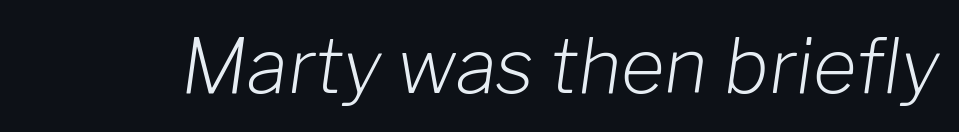
The image shows 75 px light type, italic (leaning right); set normal letter spacing, not underlined; low stroke contrast and a medium x-height.
